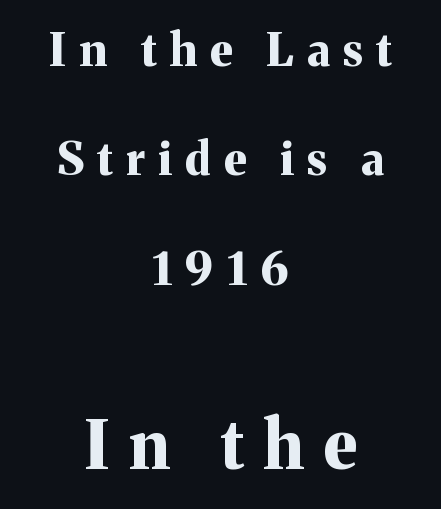
The passage shown is emphatically bold. The passage is arranged like a title page — every line centered. Inter-character spacing is expanded well beyond the font's built-in metrics. The passage shown is typeset with a serif family.
